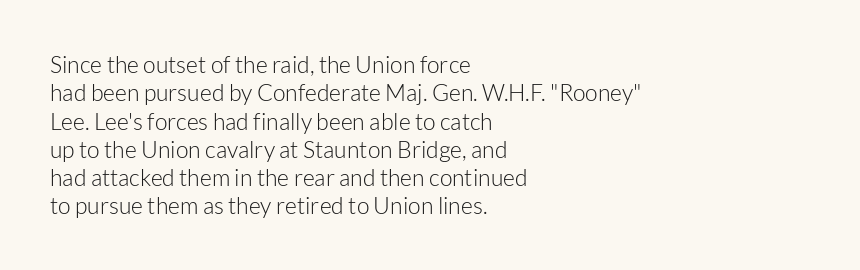
{"italic": "no", "bold": "no", "underline": "no", "align": "left", "line_spacing_ratio": 1.23, "letter_spacing": "normal", "letter_spacing_em": 0.0, "glyph_px": 23}
